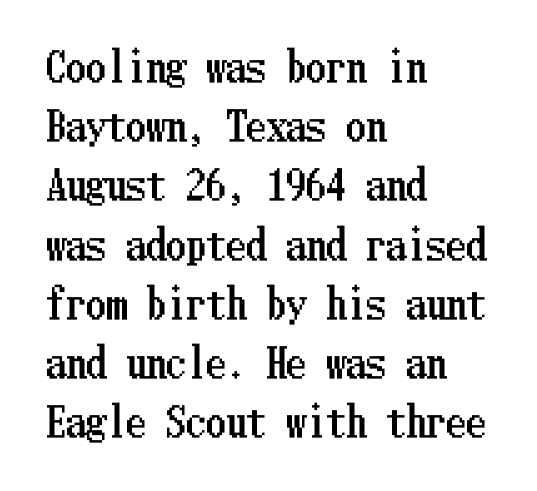
{"italic": "no", "width": "condensed", "stroke_contrast": "low", "x_height": "medium", "underline": "no", "align": "left", "line_spacing": "normal", "line_spacing_ratio": 1.48, "letter_spacing": "normal", "letter_spacing_em": 0.0, "glyph_px": 40}
